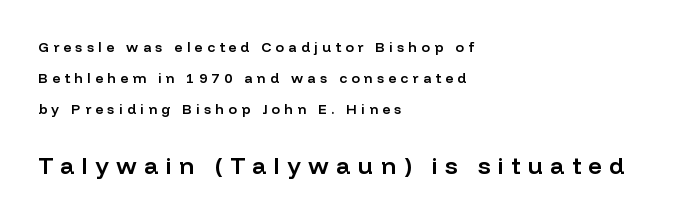
This sample uses an upright cut, with every glyph sitting square on the baseline. Caption: semibold face, moderately heavy strokes. Caption: multi-line text, flush left, ragged right. This rendering widens character spacing well past its baseline value. Descenders hang freely into open space. Airy leading.
